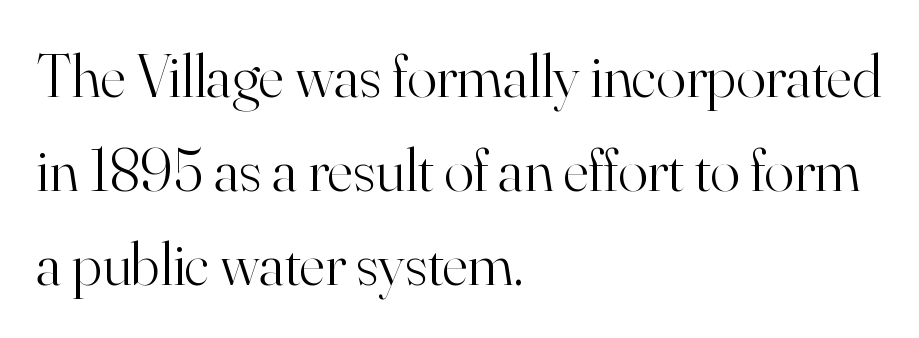
The image shows 62 px light serif type, upright; set left-aligned, normal line spacing (1.52x), normal letter spacing, not underlined; high stroke contrast and a small x-height.
